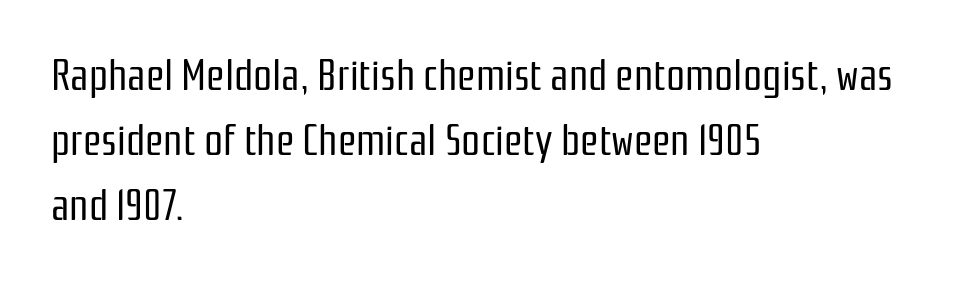
Q: Is the text bold? A: No.
Q: Is the text italic (slanted)? A: No, it is upright.
Q: Is the typeface a serif or a sans-serif typeface? A: Sans-serif.
Q: Is the text underlined? A: No.
Q: How is the paragraph aligned? A: Left-aligned.
Q: Is the spacing between letters normal or unusually wide? A: Normal.
Q: Is the spacing between lines tight, normal or loose? A: Normal.
Q: Width (condensed, normal, or wide)? A: Condensed.
Q: Stroke contrast? A: Low.
Q: x-height? A: Medium.
Q: Monospaced? A: No.
